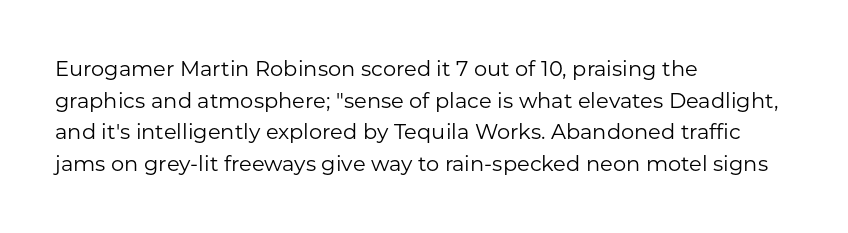
Q: Is the text bold? A: No.
Q: Is the text italic (slanted)? A: No, it is upright.
Q: Is the text underlined? A: No.
Q: How is the paragraph aligned? A: Left-aligned.
Q: Is the spacing between letters normal or unusually wide? A: Normal.
Q: Is the spacing between lines tight, normal or loose? A: Normal.
